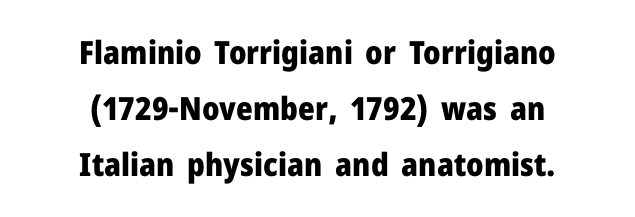
Q: Is the text bold? A: Yes.
Q: Is the text italic (slanted)? A: No, it is upright.
Q: Is the typeface a serif or a sans-serif typeface? A: Sans-serif.
Q: Is the text underlined? A: No.
Q: How is the paragraph aligned? A: Centered.
Q: Is the spacing between letters normal or unusually wide? A: Normal.
Q: Width (condensed, normal, or wide)? A: Normal.
Q: Stroke contrast? A: Low.
Q: x-height? A: Medium.
Q: Monospaced? A: No.
